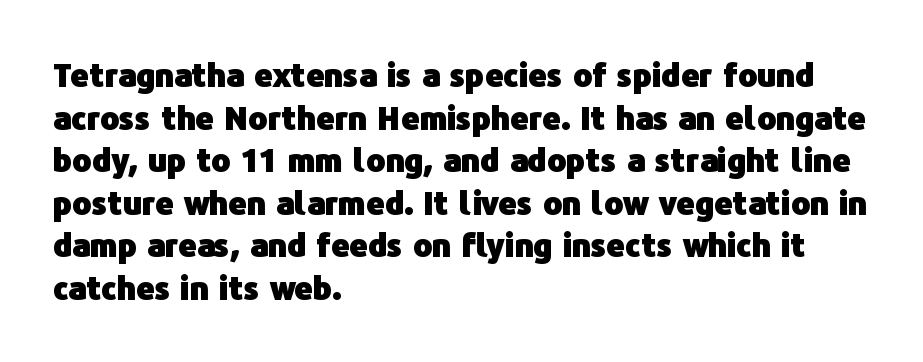
The image shows 32 px heavy sans-serif type, upright; set left-aligned, normal line spacing (1.33x), normal letter spacing, not underlined; low stroke contrast and a medium x-height.
